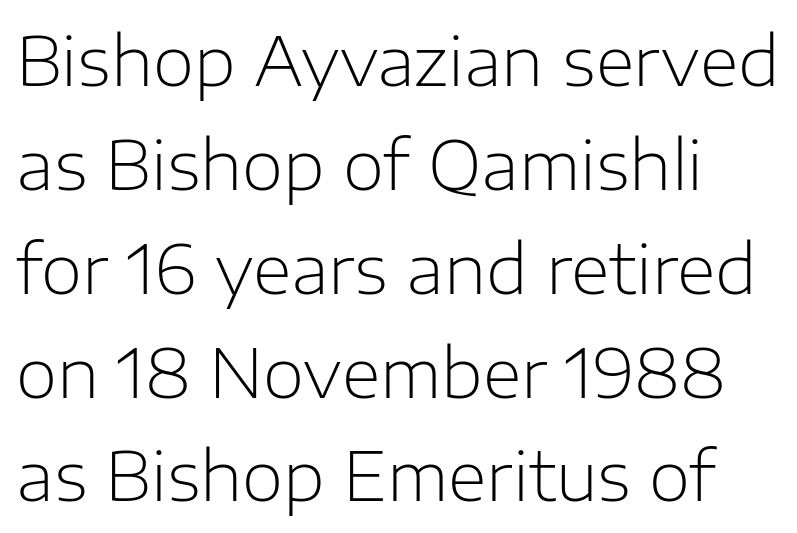
The image shows 67 px light sans-serif type, upright; set left-aligned, normal line spacing (1.55x), normal letter spacing, not underlined; low stroke contrast and a medium x-height.
